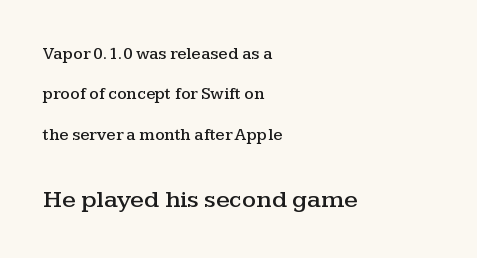
The image shows 25 px text type, upright; set left-aligned, loose line spacing (2.37x), normal letter spacing, not underlined; the second (bottom) block is 1.47x larger.
